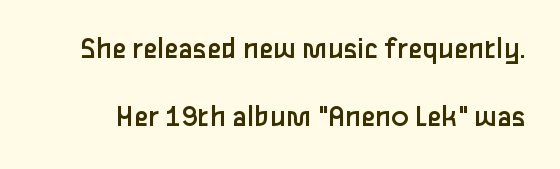
The vertical gap from one line to the next is large. Characters remain perfectly vertical along every line. Note the varied advance widths — an 'i' is clearly narrower than an 'm'. The text was rendered using a sans face with plain stroke endings.
